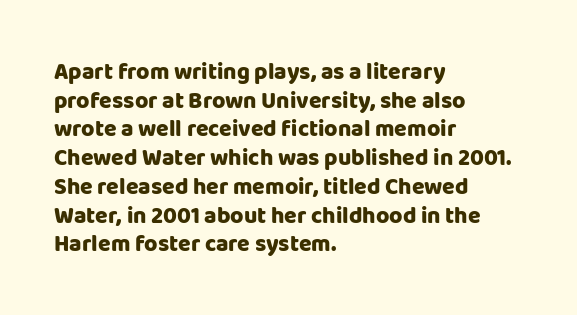
{"italic": "no", "bold": "yes", "underline": "no", "align": "left", "line_spacing": "normal", "line_spacing_ratio": 1.25, "letter_spacing": "normal", "letter_spacing_em": 0.0, "glyph_px": 23}
